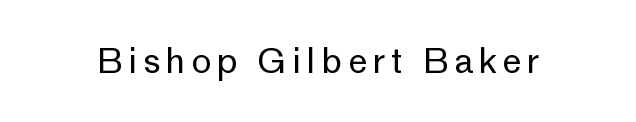
{"serif": "no", "italic": "no", "bold": "no", "weight": "regular", "width": "normal", "stroke_contrast": "low", "x_height": "medium", "monospaced": "no", "underline": "no", "glyph_px": 34}
